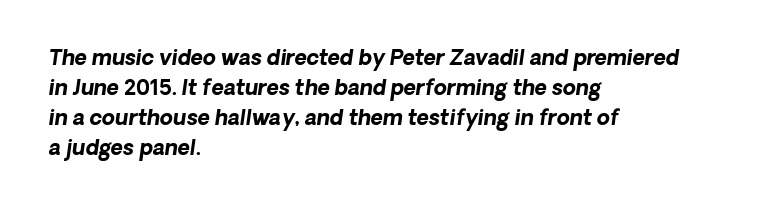
{"italic": "yes", "lean": "right", "slant_degrees": 8, "bold": "yes", "underline": "no", "align": "left", "line_spacing": "normal", "line_spacing_ratio": 1.43, "letter_spacing": "normal", "letter_spacing_em": 0.0, "glyph_px": 21}
